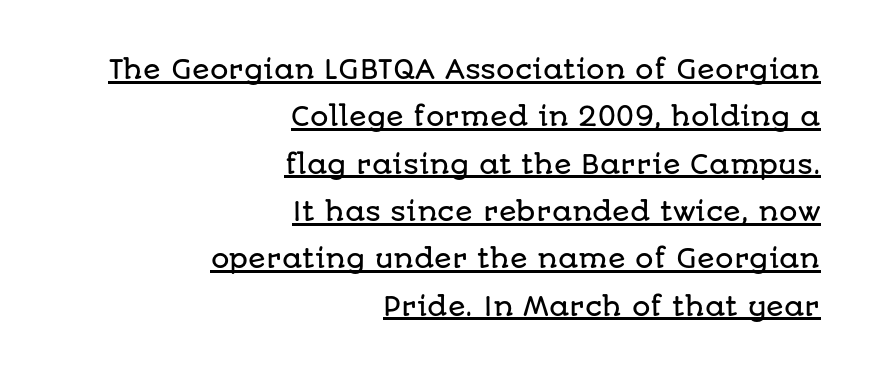
Q: Is the text italic (slanted)? A: No, it is upright.
Q: Is the text underlined? A: Yes.
Q: How is the paragraph aligned? A: Right-aligned.
Q: Is the spacing between letters normal or unusually wide? A: Normal.
